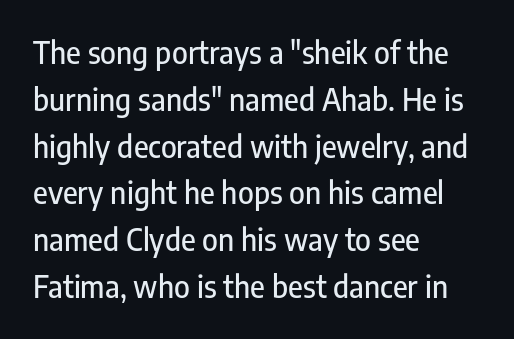
Q: Is the text italic (slanted)? A: No, it is upright.
Q: Is the typeface a serif or a sans-serif typeface? A: Sans-serif.
Q: Is the text underlined? A: No.
Q: How is the paragraph aligned? A: Left-aligned.
Q: Is the spacing between letters normal or unusually wide? A: Normal.
Q: Is the spacing between lines tight, normal or loose? A: Normal.
Q: Width (condensed, normal, or wide)? A: Condensed.
Q: Stroke contrast? A: Low.
Q: x-height? A: Medium.
Q: Monospaced? A: No.
